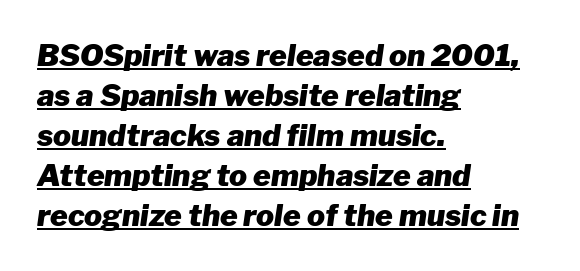
Italic? Definitely — the glyphs are oblique. The rows are spaced the way most documents space them. Here the designer chose a conventional face with non-uniform glyph widths. The rendering keeps characters at their native spacing.
